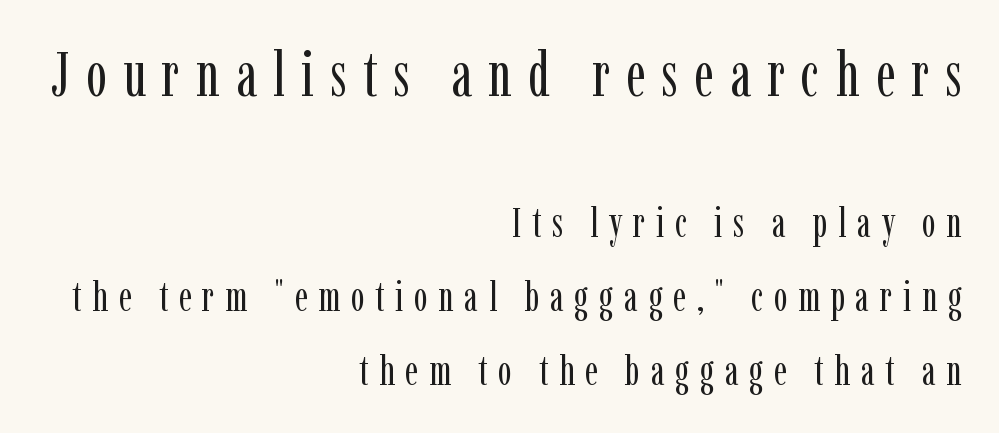
All the whitespace from short lines collects on the left. The letters are spread apart with noticeably loose tracking. Descenders hang freely into open space. Character widths vary here, with narrow letters taking less room than wide ones. The rendering shrinks the type as you move from the upper chunk to the lower.
